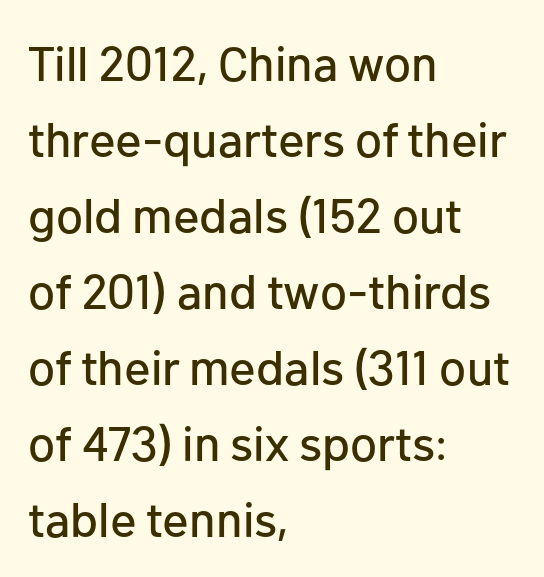
{"serif": "no", "italic": "no", "width": "normal", "stroke_contrast": "low", "x_height": "medium", "monospaced": "no", "underline": "no", "align": "left", "line_spacing": "normal", "line_spacing_ratio": 1.55, "letter_spacing": "normal", "letter_spacing_em": 0.0, "glyph_px": 49}
